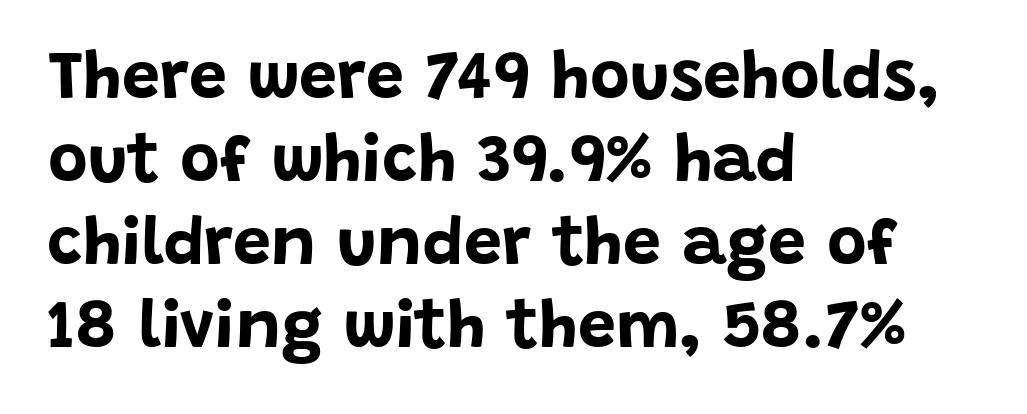
Glyph-to-glyph distance matches everyday printed text. The foot of each line stays bare and open. These lines were composed using upright roman letters. Typeset ragged right — the left edge is the straight one. The rendering uses natural spacing where letterforms have individual widths. Does the weight exceed regular? Yes, all the way to bold.
